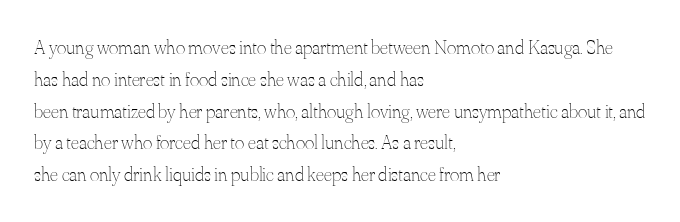
Q: Is the text bold? A: No.
Q: Is the text italic (slanted)? A: No, it is upright.
Q: Is the text underlined? A: No.
Q: How is the paragraph aligned? A: Left-aligned.
Q: Is the spacing between letters normal or unusually wide? A: Normal.
Q: Is the spacing between lines tight, normal or loose? A: Normal.
